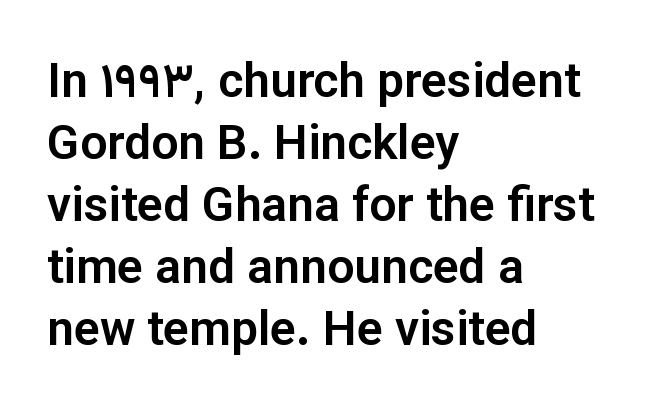
{"serif": "no", "italic": "no", "width": "normal", "stroke_contrast": "low", "x_height": "medium", "monospaced": "no", "underline": "no", "align": "left", "line_spacing": "normal", "line_spacing_ratio": 1.29, "letter_spacing": "normal", "letter_spacing_em": 0.0, "glyph_px": 48}
